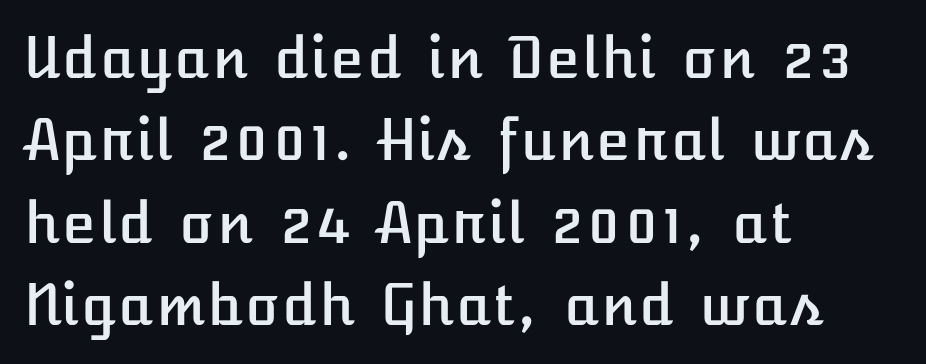
The image shows 56 px text type, upright; set left-aligned, normal line spacing (1.47x), normal letter spacing, not underlined; low stroke contrast and a medium x-height.
